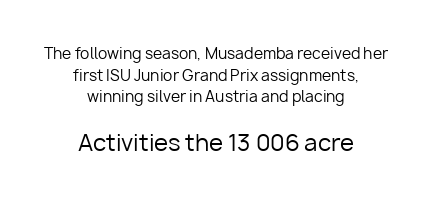
Compared with a typical body face, this is equally light or lighter still. The specimen reads as upright at a glance. A bare baseline throughout the passage. Vertical spacing — default.
